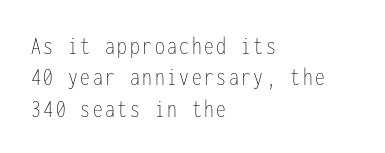
Q: Is the text bold? A: No.
Q: Is the text italic (slanted)? A: No, it is upright.
Q: Is the text underlined? A: No.
Q: How is the paragraph aligned? A: Left-aligned.
